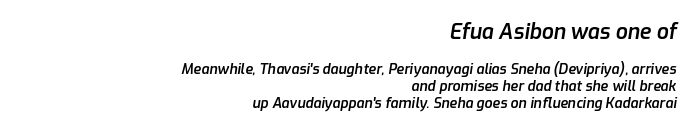
Q: Is the text bold? A: Semi-bold.
Q: Is the text italic (slanted)? A: Yes, it leans right by about 9 degrees.
Q: Is the text underlined? A: No.
Q: How is the paragraph aligned? A: Right-aligned.
Q: Is the spacing between letters normal or unusually wide? A: Normal.
Q: Which block of text is set in a larger size, the first (top) or the second (bottom)? A: The first (top) one.
